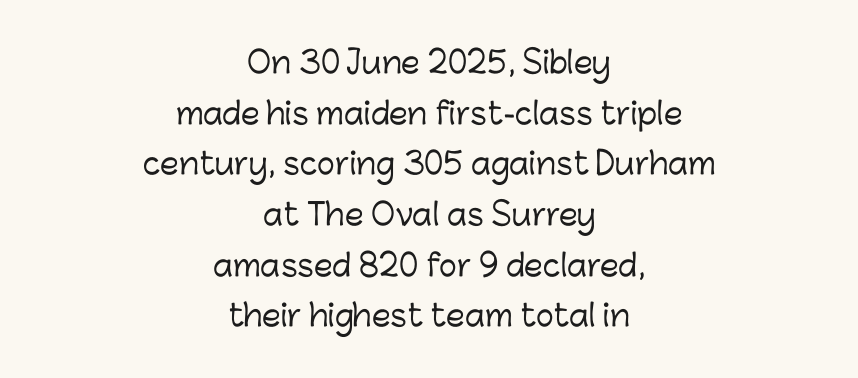
Q: Is the text italic (slanted)? A: No, it is upright.
Q: Is the typeface a serif or a sans-serif typeface? A: Sans-serif.
Q: Is the text underlined? A: No.
Q: How is the paragraph aligned? A: Centered.
Q: Is the spacing between letters normal or unusually wide? A: Normal.
Q: Is the spacing between lines tight, normal or loose? A: Normal.
Q: Width (condensed, normal, or wide)? A: Normal.
Q: Stroke contrast? A: Low.
Q: x-height? A: Medium.
Q: Monospaced? A: No.
